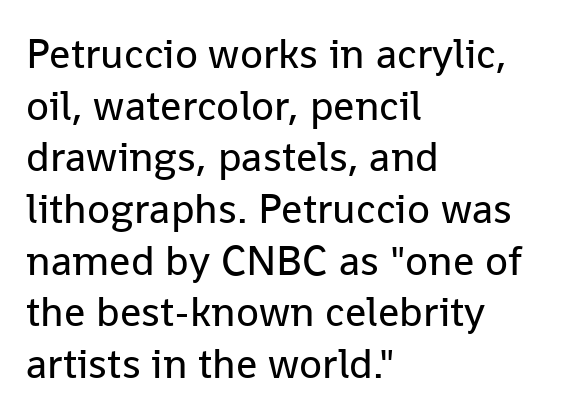
The letterforms sit at book weight or below. Serif or sans? Sans — the stroke terminals are bare. Ascenders rise straight up at ninety degrees. Descender tails drop into unmarked territory. Tracking here is standard; glyphs follow each other at the usual distance.
